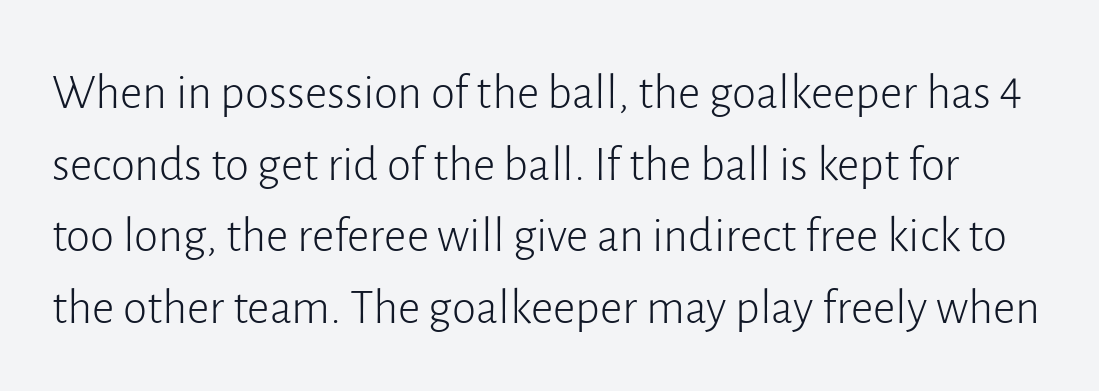
The image shows 49 px light sans-serif type, upright; set normal line spacing (1.46x), normal letter spacing, not underlined; low stroke contrast and a medium x-height.
